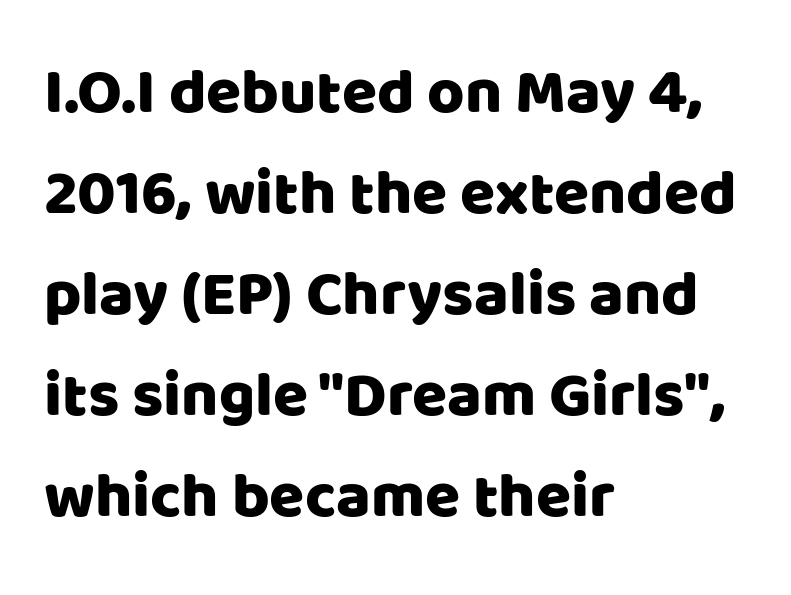
Every character sits straight up, as roman type does. How are the letters spaced? Ordinarily, with no added tracking. Each letter keeps its own natural width here, so spacing adapts to shape. Leading matches the norm, producing a regular column.
